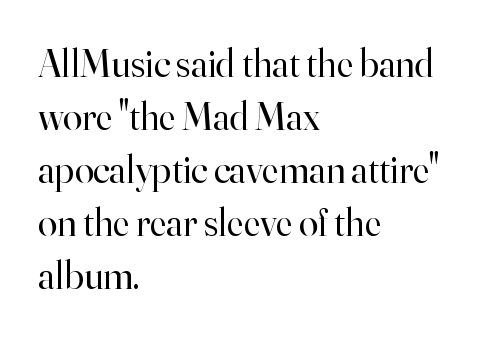
{"serif": "yes", "italic": "no", "bold": "no", "weight": "regular", "width": "normal", "stroke_contrast": "high", "x_height": "small", "monospaced": "no", "underline": "no", "align": "left", "line_spacing": "normal", "line_spacing_ratio": 1.36, "letter_spacing": "normal", "letter_spacing_em": 0.0, "glyph_px": 39}
